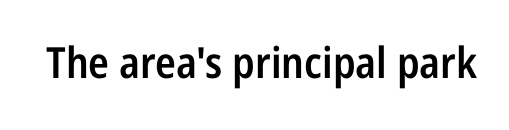
{"serif": "no", "italic": "no", "bold": "semi", "weight": "semibold", "width": "condensed", "stroke_contrast": "low", "x_height": "medium", "monospaced": "no", "underline": "no", "letter_spacing": "normal", "letter_spacing_em": 0.0, "glyph_px": 43}
